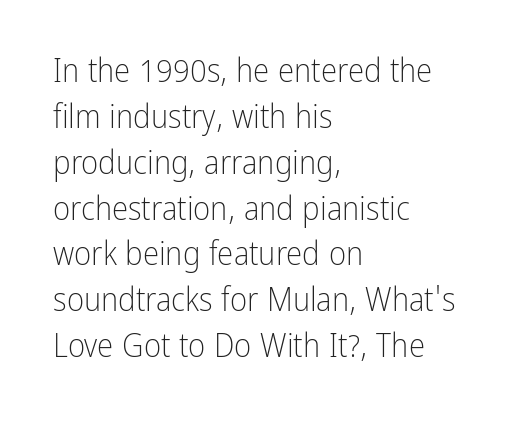
{"serif": "no", "italic": "no", "bold": "no", "weight": "light", "width": "condensed", "stroke_contrast": "low", "x_height": "medium", "monospaced": "no", "underline": "no", "align": "left", "line_spacing": "normal", "line_spacing_ratio": 1.39, "letter_spacing": "normal", "letter_spacing_em": 0.0, "glyph_px": 33}
